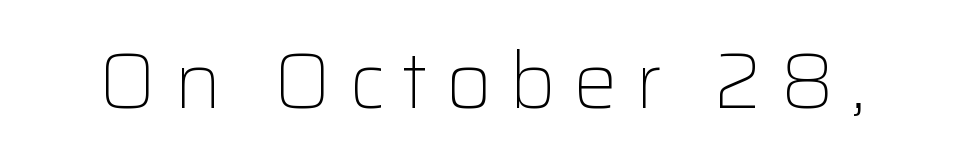
Q: Is the text bold? A: No.
Q: Is the text italic (slanted)? A: No, it is upright.
Q: Is the typeface a serif or a sans-serif typeface? A: Sans-serif.
Q: Is the text underlined? A: No.
Q: Is the spacing between letters normal or unusually wide? A: Unusually wide.
Q: Width (condensed, normal, or wide)? A: Normal.
Q: Stroke contrast? A: Low.
Q: x-height? A: Medium.
Q: Monospaced? A: No.
